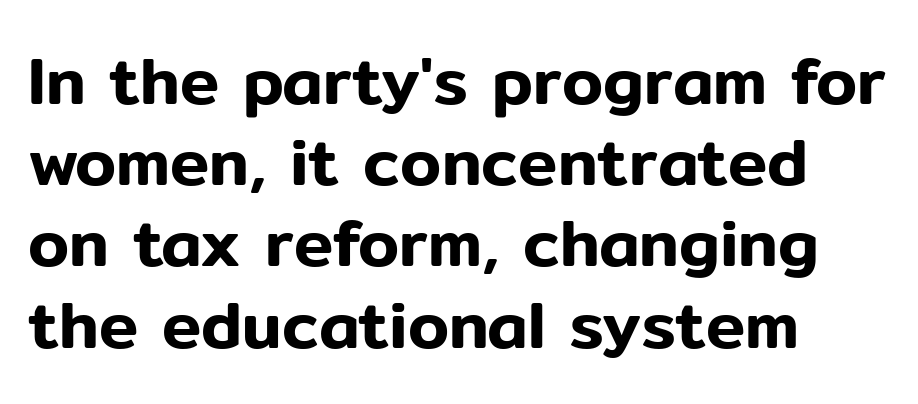
{"serif": "no", "italic": "no", "width": "normal", "stroke_contrast": "low", "x_height": "medium", "monospaced": "no", "underline": "no", "align": "left", "line_spacing_ratio": 1.23, "letter_spacing": "normal", "letter_spacing_em": 0.0, "glyph_px": 66}
